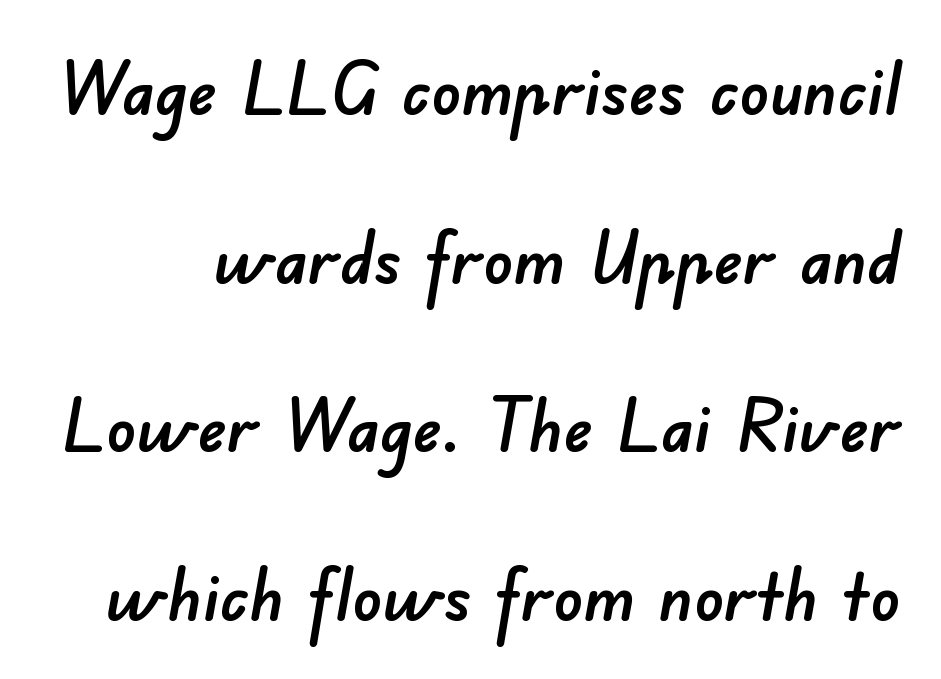
Q: Is the typeface a serif or a sans-serif typeface? A: Sans-serif.
Q: Is the text underlined? A: No.
Q: Is the spacing between letters normal or unusually wide? A: Normal.
Q: Is the spacing between lines tight, normal or loose? A: Loose.
Q: Width (condensed, normal, or wide)? A: Normal.
Q: Stroke contrast? A: Low.
Q: x-height? A: Small.
Q: Monospaced? A: No.
